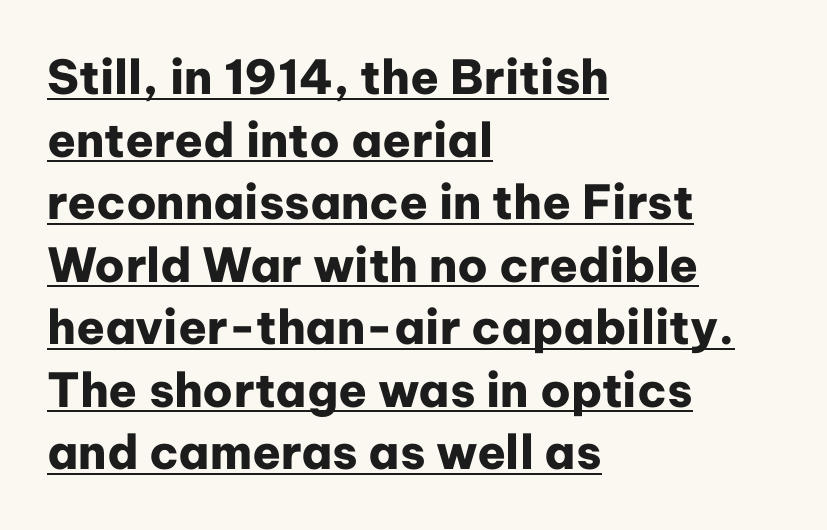
The image shows 47 px heavy sans-serif type, upright; set left-aligned, normal line spacing (1.33x), normal letter spacing, underlined; low stroke contrast and a medium x-height.
